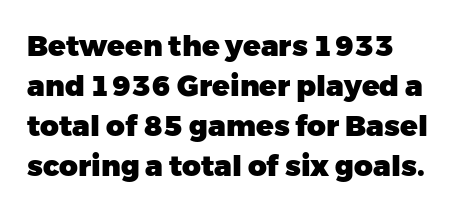
The image shows 29 px heavy sans-serif type, upright; set normal line spacing (1.38x), normal letter spacing, not underlined; low stroke contrast and a medium x-height.
